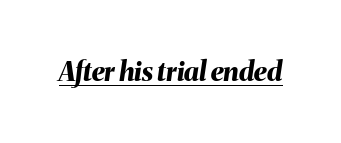
The image shows 27 px bold type, italic (leaning right); set normal letter spacing, underlined.
